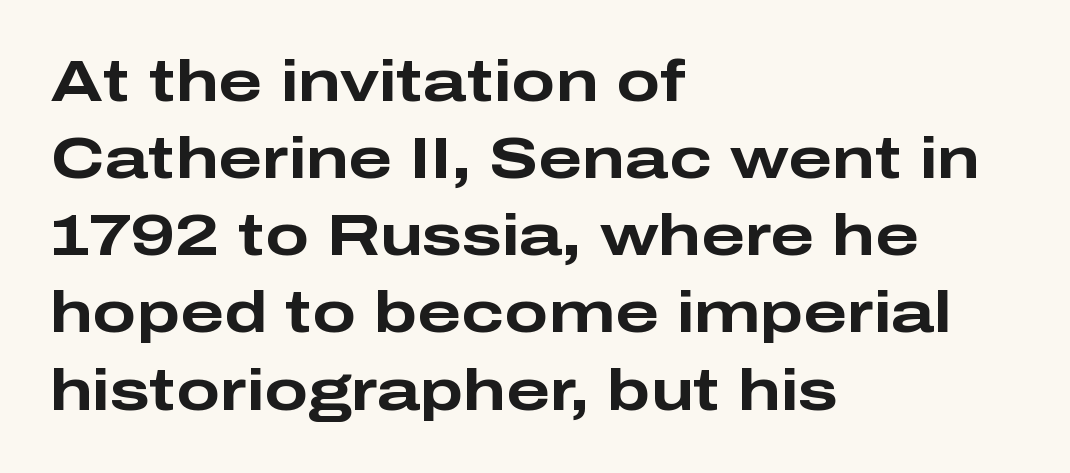
Does the weight exceed regular? Yes, all the way to bold. A classic flush-left, rag-right setting is used for this passage. The letters sit at their default tracking, neither squeezed nor spread. Style check: upright.
